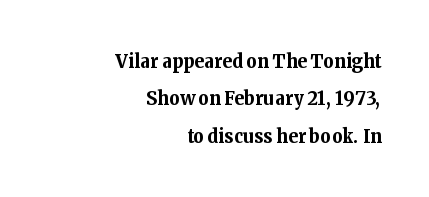
The image shows 20 px bold type, upright; set right-aligned, line spacing 1.87x, normal letter spacing, not underlined.
